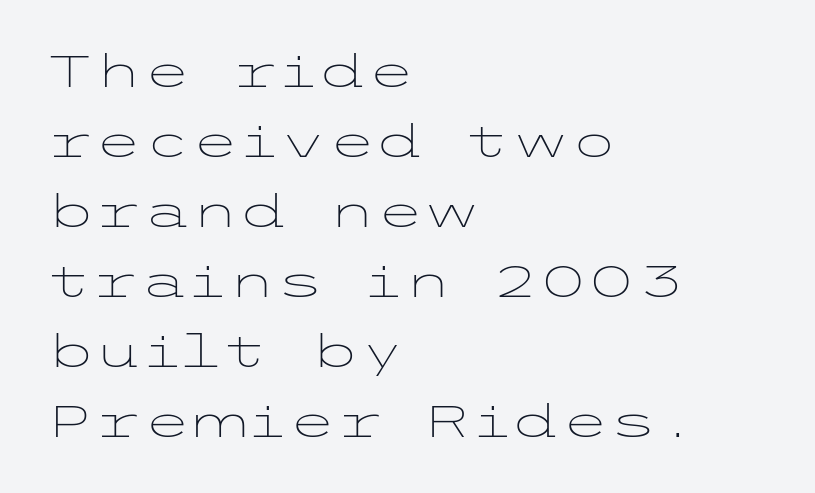
Q: Is the text bold? A: No.
Q: Is the text italic (slanted)? A: No, it is upright.
Q: Is the typeface a serif or a sans-serif typeface? A: Sans-serif.
Q: Is the text underlined? A: No.
Q: How is the paragraph aligned? A: Left-aligned.
Q: Is the spacing between letters normal or unusually wide? A: Normal.
Q: Is the spacing between lines tight, normal or loose? A: Normal.
Q: Width (condensed, normal, or wide)? A: Wide.
Q: Stroke contrast? A: Low.
Q: x-height? A: Medium.
